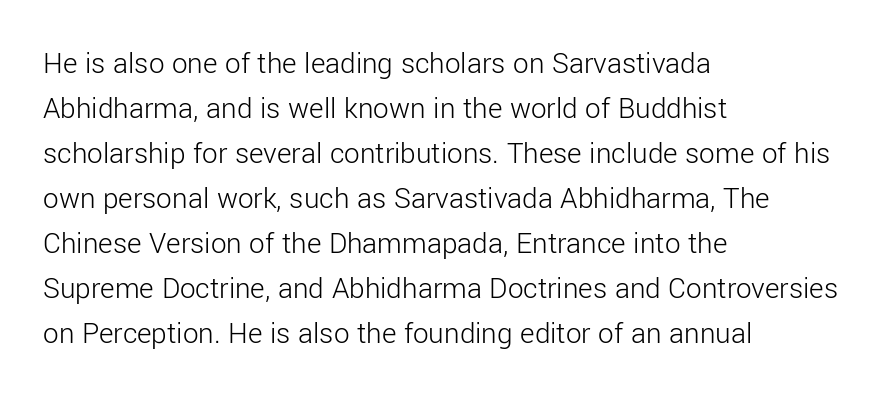
The image shows 31 px light sans-serif type, upright; set left-aligned, normal line spacing (1.45x), normal letter spacing, not underlined; low stroke contrast and a medium x-height.
